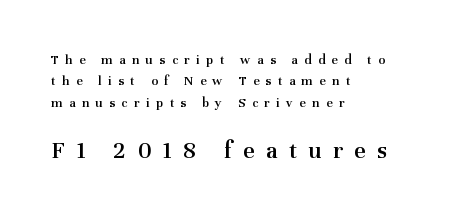
Scale increases going downward across the two blocks. Notice the strokes are somewhat thickened but not fully heavy: this is a semibold. Left-aligned paragraph, ragged on the right. There is plenty of visible air inserted between adjacent glyphs. It's the straight-up-and-down kind of type. Anything drawn beneath the words? Only blank space.
